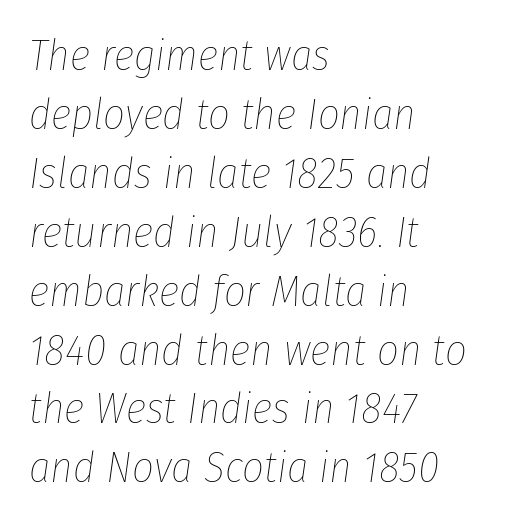
The image shows 43 px thin, condensed type, italic (leaning right); set left-aligned, normal line spacing (1.37x), normal letter spacing, not underlined; low stroke contrast and a medium x-height.
